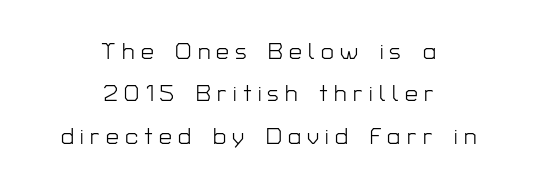
The image shows 23 px text type, upright; set centered, line spacing 1.84x, unusually wide letter spacing (+0.27 em), not underlined.
